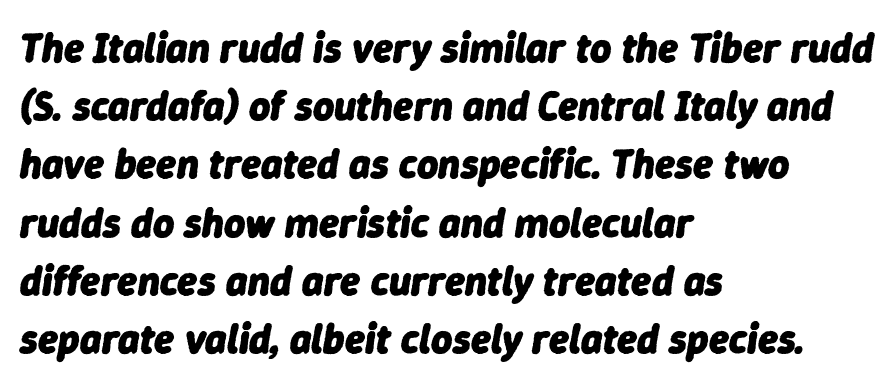
{"italic": "yes", "lean": "right", "slant_degrees": 9, "bold": "yes", "weight": "heavy", "width": "normal", "stroke_contrast": "low", "x_height": "medium", "monospaced": "no", "underline": "no", "align": "left", "line_spacing": "normal", "line_spacing_ratio": 1.42, "letter_spacing": "normal", "letter_spacing_em": 0.0, "glyph_px": 41}
